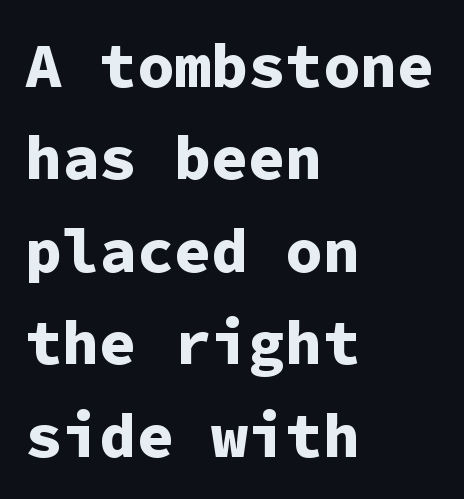
Q: Is the text bold? A: Yes.
Q: Is the text italic (slanted)? A: No, it is upright.
Q: Is the typeface a serif or a sans-serif typeface? A: Sans-serif.
Q: Is the text underlined? A: No.
Q: How is the paragraph aligned? A: Left-aligned.
Q: Is the spacing between letters normal or unusually wide? A: Normal.
Q: Is the spacing between lines tight, normal or loose? A: Normal.
Q: Width (condensed, normal, or wide)? A: Normal.
Q: Stroke contrast? A: Low.
Q: x-height? A: Medium.
Q: Monospaced? A: Yes.
